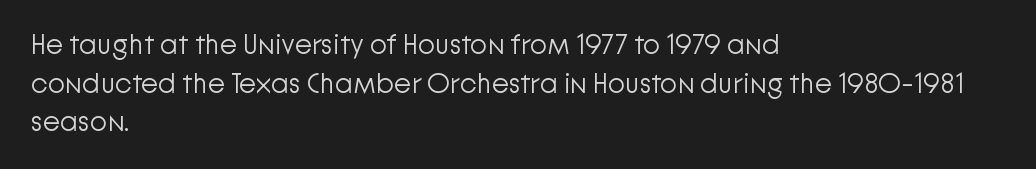
Q: Is the text bold? A: No.
Q: Is the text italic (slanted)? A: No, it is upright.
Q: Is the typeface a serif or a sans-serif typeface? A: Sans-serif.
Q: Is the text underlined? A: No.
Q: How is the paragraph aligned? A: Left-aligned.
Q: Is the spacing between letters normal or unusually wide? A: Normal.
Q: Is the spacing between lines tight, normal or loose? A: Normal.
Q: Width (condensed, normal, or wide)? A: Normal.
Q: Stroke contrast? A: Low.
Q: x-height? A: Medium.
Q: Monospaced? A: No.
